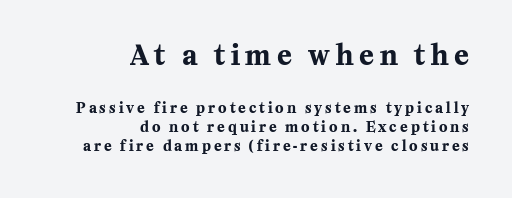
Q: Is the text bold? A: Yes.
Q: Is the text italic (slanted)? A: No, it is upright.
Q: Is the text underlined? A: No.
Q: How is the paragraph aligned? A: Right-aligned.
Q: Is the spacing between letters normal or unusually wide? A: Unusually wide.
Q: Is the spacing between lines tight, normal or loose? A: Normal.
Q: Which block of text is set in a larger size, the first (top) or the second (bottom)? A: The first (top) one.
